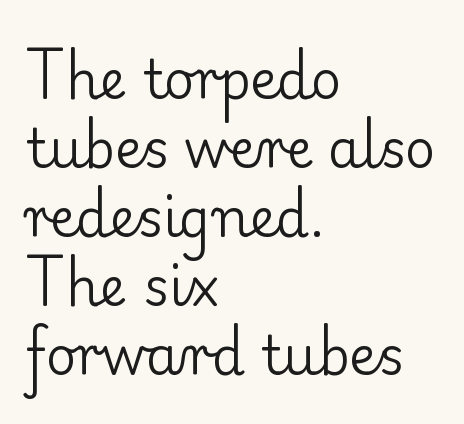
Plain, unruled lines of type. Does the leading feel generous? No, just average. Which margin do the lines hug? The left one — the right edge is uneven. You could not count columns in this text — the font is proportionally spaced. Ascenders rise straight up at ninety degrees. The letters look calm and open, with moderate or lighter stems.
